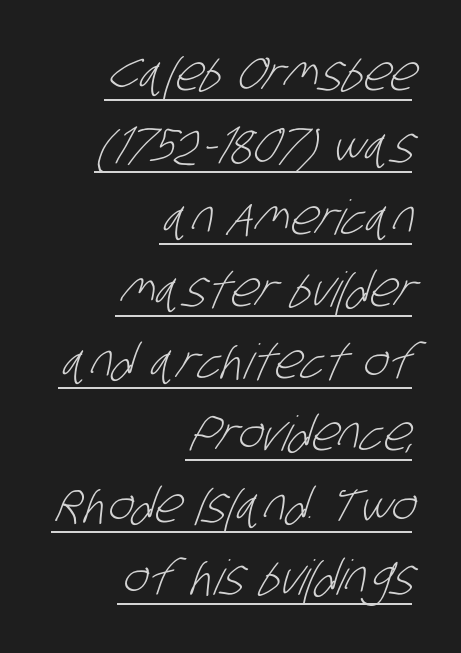
Q: Is the text bold? A: No.
Q: Is the typeface a serif or a sans-serif typeface? A: Sans-serif.
Q: Is the text underlined? A: Yes.
Q: How is the paragraph aligned? A: Right-aligned.
Q: Is the spacing between letters normal or unusually wide? A: Normal.
Q: Is the spacing between lines tight, normal or loose? A: Normal.
Q: Width (condensed, normal, or wide)? A: Condensed.
Q: Stroke contrast? A: Low.
Q: x-height? A: Large.
Q: Monospaced? A: No.
